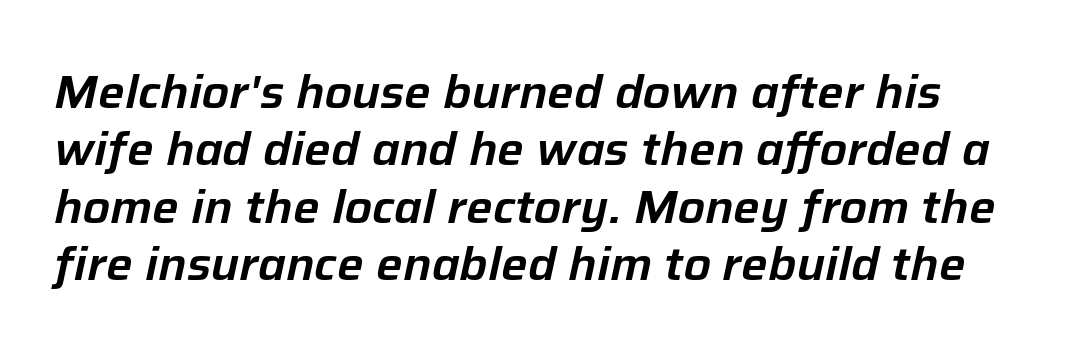
Q: Is the text italic (slanted)? A: Yes, it leans right by about 12 degrees.
Q: Is the text underlined? A: No.
Q: Is the spacing between letters normal or unusually wide? A: Normal.
Q: Width (condensed, normal, or wide)? A: Normal.
Q: Stroke contrast? A: Low.
Q: x-height? A: Medium.
Q: Monospaced? A: No.
